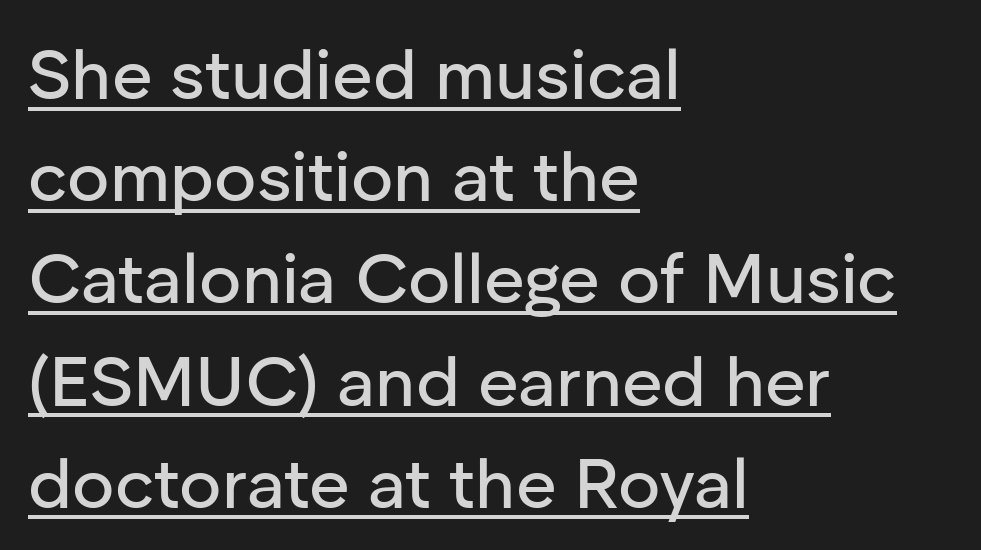
{"serif": "no", "italic": "no", "width": "normal", "stroke_contrast": "low", "x_height": "medium", "monospaced": "no", "underline": "yes", "align": "left", "line_spacing": "normal", "line_spacing_ratio": 1.46, "letter_spacing": "normal", "letter_spacing_em": 0.0, "glyph_px": 70}
